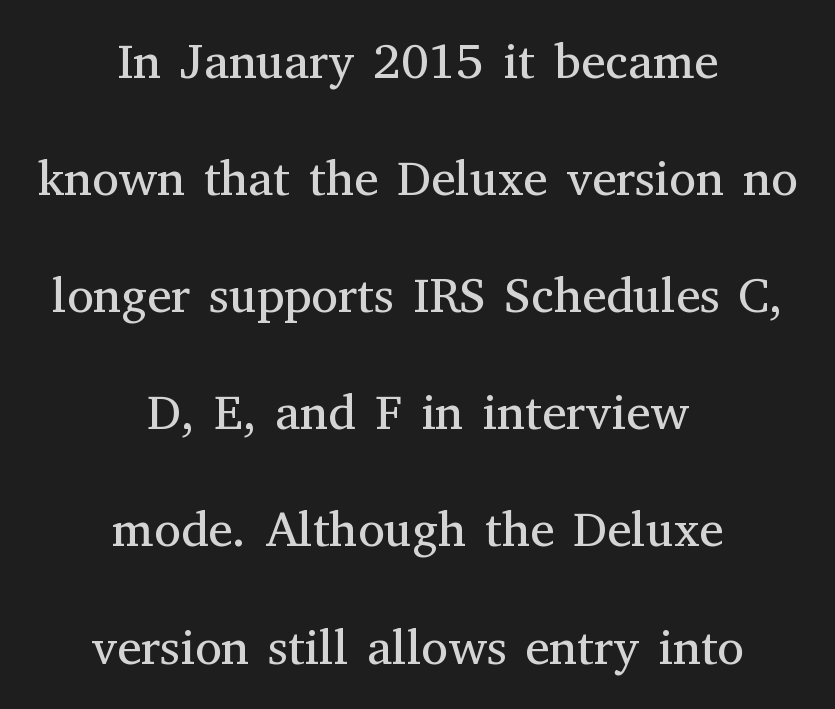
The image shows 49 px regular-weight serif type, upright; set centered, loose line spacing (2.39x), normal letter spacing, not underlined; medium stroke contrast and a medium x-height.
